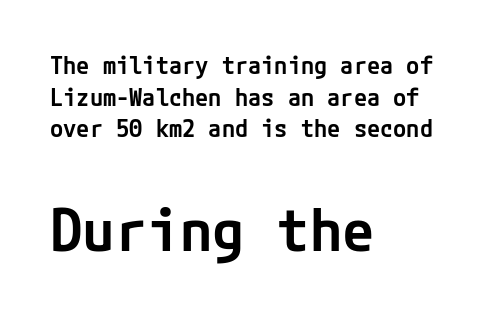
Observe the absence of serifs on each vertical stroke in this sample. The gap between lines stays unmarked. This rendering uses left alignment, leaving the right contour irregular. This sample keeps an unexceptional amount of space between lines. Every character sits straight up, as roman type does.
